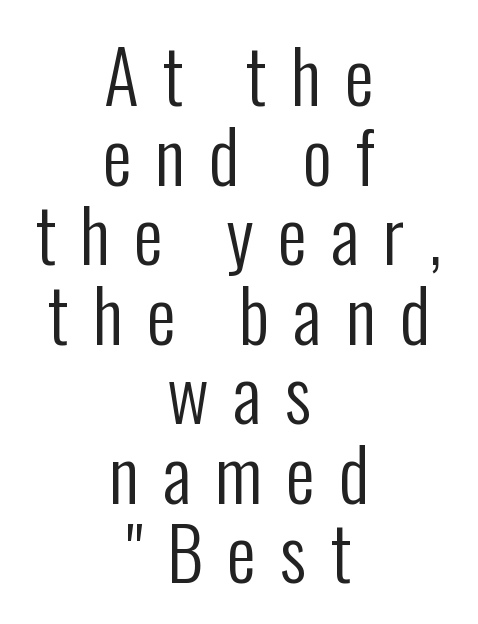
Q: Is the text bold? A: No.
Q: Is the text italic (slanted)? A: No, it is upright.
Q: Is the typeface a serif or a sans-serif typeface? A: Sans-serif.
Q: Is the text underlined? A: No.
Q: How is the paragraph aligned? A: Centered.
Q: Is the spacing between letters normal or unusually wide? A: Unusually wide.
Q: Is the spacing between lines tight, normal or loose? A: Tight.
Q: Width (condensed, normal, or wide)? A: Condensed.
Q: Stroke contrast? A: Low.
Q: x-height? A: Medium.
Q: Monospaced? A: No.
